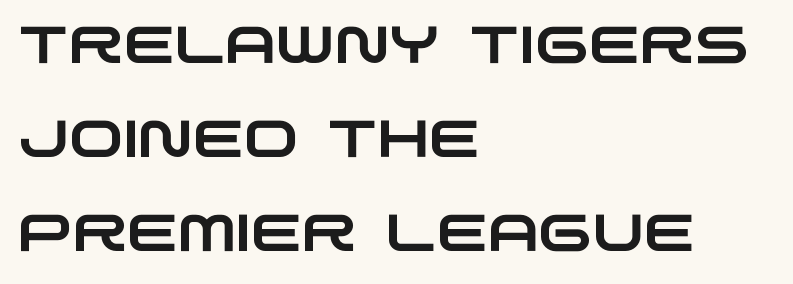
The image shows 52 px wide sans-serif type; set left-aligned, line spacing 1.81x, normal letter spacing, not underlined; low stroke contrast and a large x-height.
